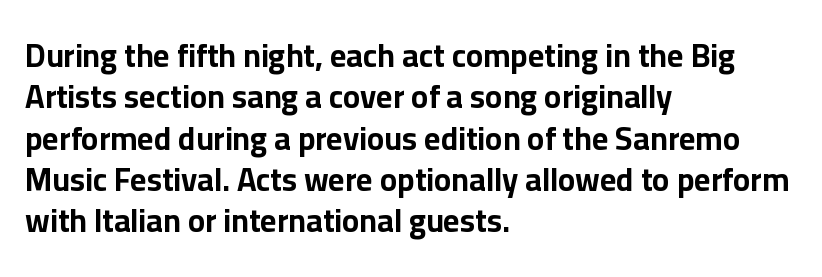
Spacing verdict: proportional, widths tailored to each character. Letter spacing: default. Stroke thickness is high; the sample reads as a true bold. These lines stack with their left ends in a neat column.
